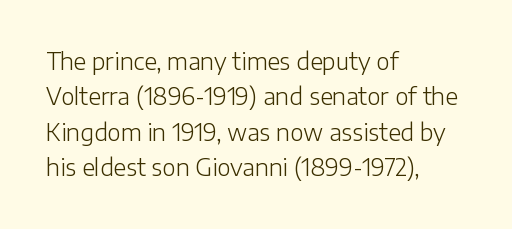
The image shows 23 px text type, upright; set left-aligned, normal line spacing (1.54x), normal letter spacing, not underlined.
